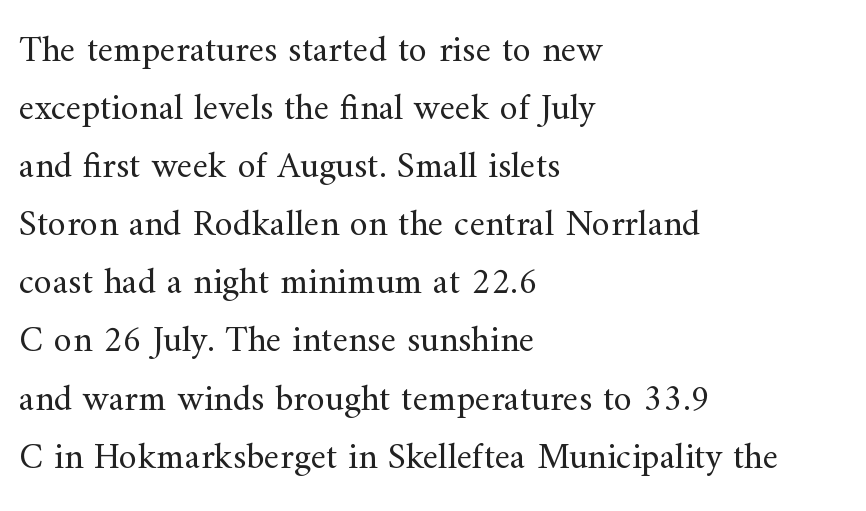
Q: Is the text bold? A: No.
Q: Is the text italic (slanted)? A: No, it is upright.
Q: Is the typeface a serif or a sans-serif typeface? A: Serif.
Q: Is the text underlined? A: No.
Q: How is the paragraph aligned? A: Left-aligned.
Q: Is the spacing between letters normal or unusually wide? A: Normal.
Q: Is the spacing between lines tight, normal or loose? A: Normal.
Q: Width (condensed, normal, or wide)? A: Normal.
Q: Stroke contrast? A: Medium.
Q: x-height? A: Small.
Q: Monospaced? A: No.
